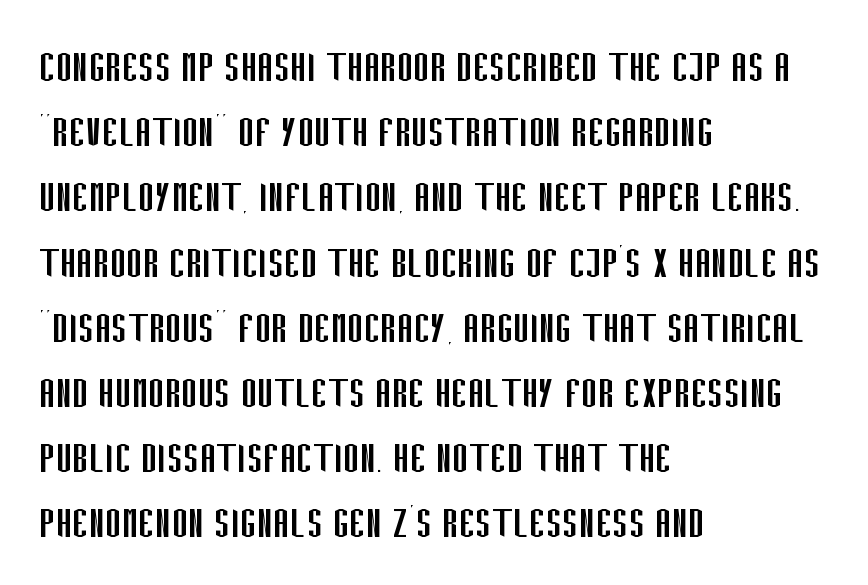
{"serif": "no", "italic": "no", "bold": "no", "weight": "regular", "width": "condensed", "stroke_contrast": "low", "x_height": "large", "monospaced": "no", "underline": "no", "align": "left", "line_spacing": "normal", "line_spacing_ratio": 1.33, "letter_spacing": "normal", "letter_spacing_em": 0.0, "glyph_px": 49}
